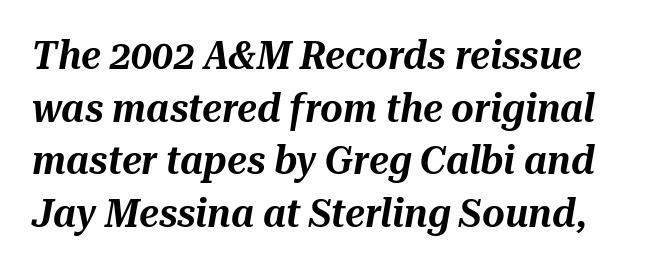
Q: Is the text italic (slanted)? A: Yes, it leans right by about 10 degrees.
Q: Is the text underlined? A: No.
Q: Is the spacing between letters normal or unusually wide? A: Normal.
Q: Is the spacing between lines tight, normal or loose? A: Normal.
Q: Width (condensed, normal, or wide)? A: Normal.
Q: Stroke contrast? A: Medium.
Q: x-height? A: Medium.
Q: Monospaced? A: No.
